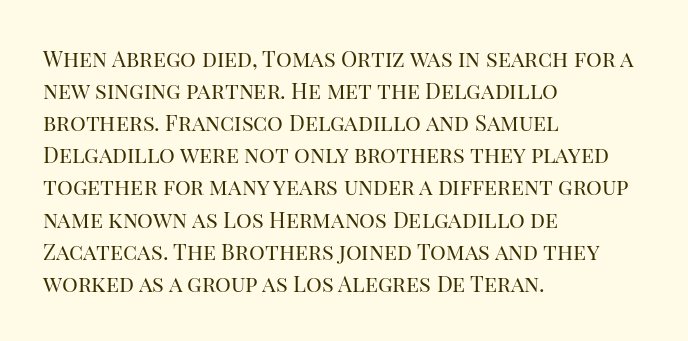
Weight: in the light-to-regular range. These lines keep a tight, regular rhythm from letter to letter. Any mark beneath the type? The region is blank. Left-aligned paragraph, ragged on the right. If you drew a line through each stem, it would be perfectly vertical. Honestly, the row spacing looks completely unremarkable.
